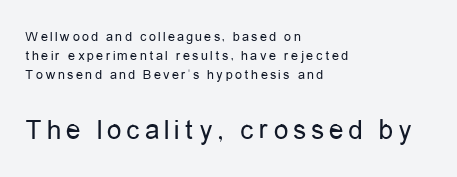
The typesetter chose a ragged-right arrangement here. A roman cut, with each character standing at attention. Character widths vary here, with narrow letters taking less room than wide ones. No feet cap the strokes, marking this as sans-serif type. If you squint, the bottom block still reads clearly — it's the larger of the two.
